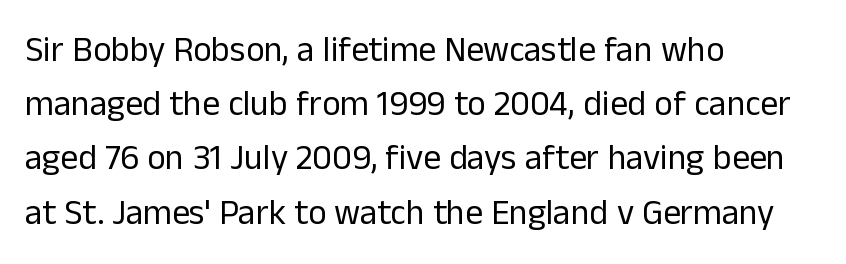
Q: Is the text bold? A: No.
Q: Is the text italic (slanted)? A: No, it is upright.
Q: Is the typeface a serif or a sans-serif typeface? A: Sans-serif.
Q: Is the text underlined? A: No.
Q: How is the paragraph aligned? A: Left-aligned.
Q: Is the spacing between letters normal or unusually wide? A: Normal.
Q: Is the spacing between lines tight, normal or loose? A: Normal.
Q: Width (condensed, normal, or wide)? A: Normal.
Q: Stroke contrast? A: Low.
Q: x-height? A: Medium.
Q: Monospaced? A: No.
